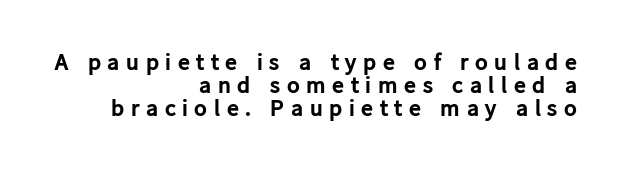
Look at the stroke-to-counter ratio: heavy, a bold. In CSS terms this would be text-align: right. Posture: vertical. This block would grow much taller if given ordinary leading; it's compressed now. The face used here is rendered with a markedly widened letterfit.
